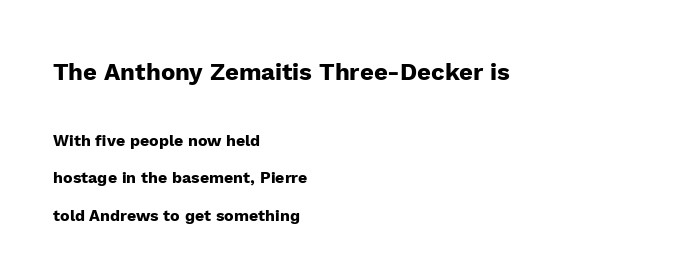
Quick note: not italic, upright. Descenders hang freely into open space. Notice the wide empty band between every row — that's loose leading. Each word holds together tightly as a unit, with standard inter-letter gaps. Does the copy run flush right? No — it runs flush left. Strokes here are thick enough to call this a true bold.
